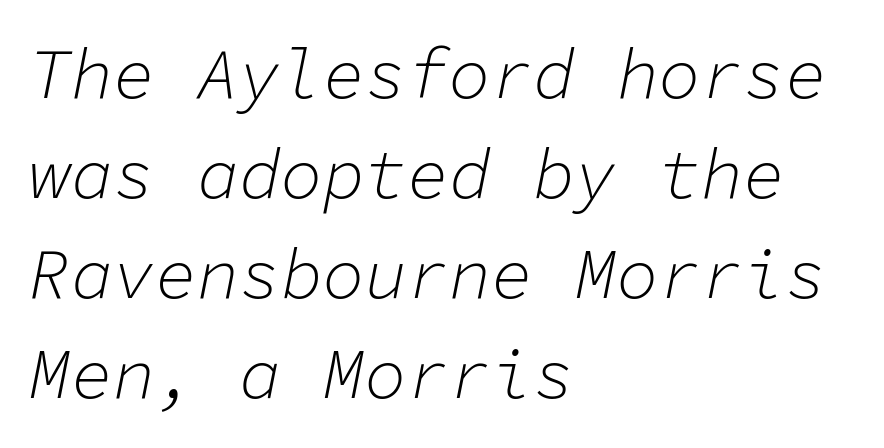
These lines are set flush left with a ragged right edge. The font's italic variant was chosen for this text. These lines are rendered in a fixed-pitch font. Inter-character spacing is left at the font's built-in metrics. Leading: standard.
